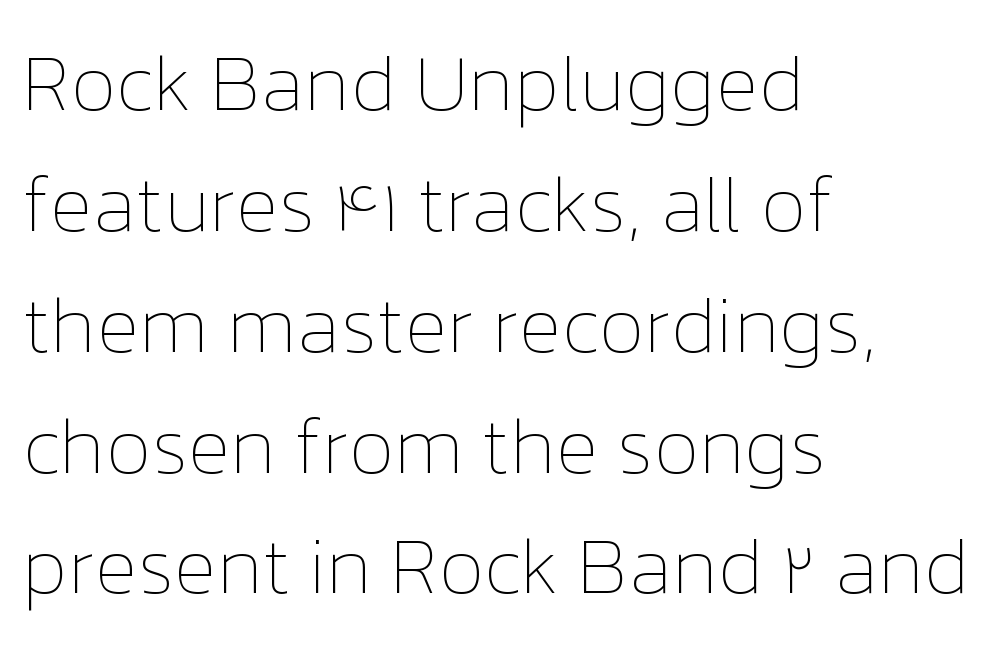
Here the designer chose a conventional face with non-uniform glyph widths. Has an underline been added? It has not. The compositor pushed each line to the left boundary. These lines were composed using upright roman letters.
